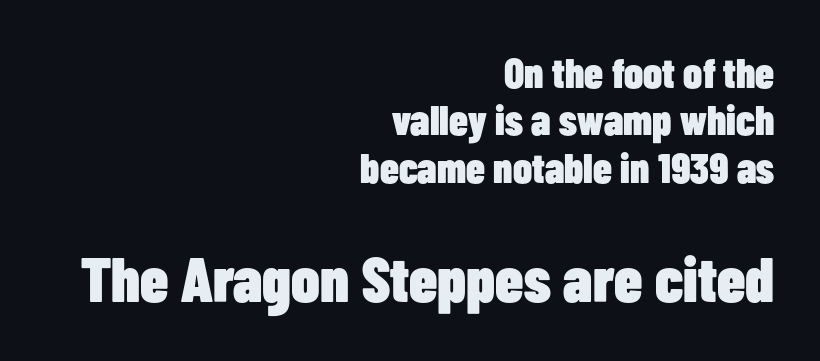
Q: Is the text bold? A: Yes.
Q: Is the text italic (slanted)? A: No, it is upright.
Q: Is the typeface a serif or a sans-serif typeface? A: Sans-serif.
Q: Is the text underlined? A: No.
Q: How is the paragraph aligned? A: Right-aligned.
Q: Is the spacing between letters normal or unusually wide? A: Normal.
Q: Is the spacing between lines tight, normal or loose? A: Tight.
Q: Which block of text is set in a larger size, the first (top) or the second (bottom)? A: The second (bottom) one.
Q: Width (condensed, normal, or wide)? A: Condensed.
Q: Stroke contrast? A: Low.
Q: x-height? A: Medium.
Q: Monospaced? A: No.
